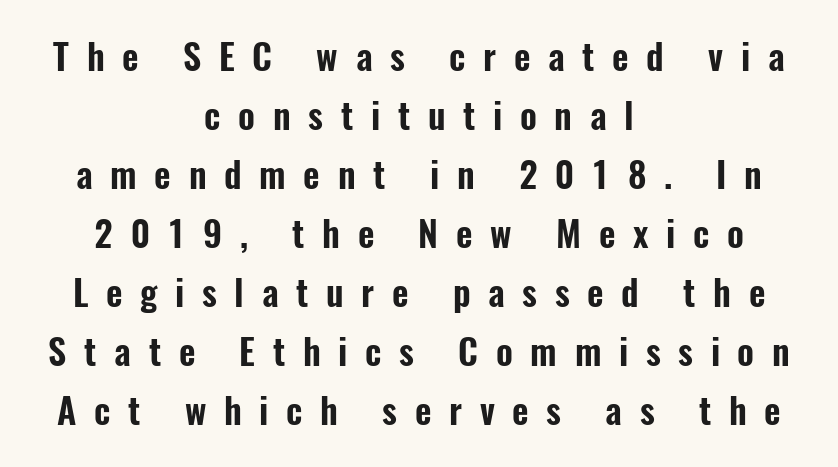
Q: Is the text italic (slanted)? A: No, it is upright.
Q: Is the typeface a serif or a sans-serif typeface? A: Sans-serif.
Q: Is the text underlined? A: No.
Q: How is the paragraph aligned? A: Centered.
Q: Is the spacing between letters normal or unusually wide? A: Unusually wide.
Q: Is the spacing between lines tight, normal or loose? A: Normal.
Q: Width (condensed, normal, or wide)? A: Condensed.
Q: Stroke contrast? A: Low.
Q: x-height? A: Medium.
Q: Monospaced? A: No.
